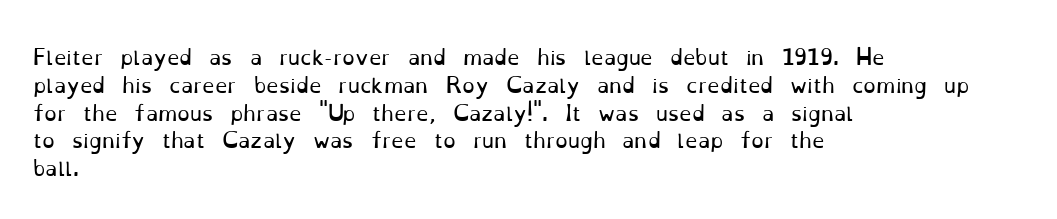
Q: Is the text bold? A: No.
Q: Is the text italic (slanted)? A: No, it is upright.
Q: Is the text underlined? A: No.
Q: How is the paragraph aligned? A: Left-aligned.
Q: Is the spacing between letters normal or unusually wide? A: Normal.
Q: Is the spacing between lines tight, normal or loose? A: Normal.
